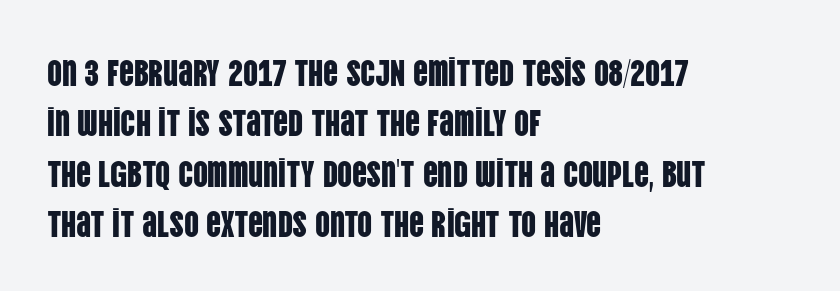
{"serif": "no", "italic": "no", "width": "condensed", "stroke_contrast": "low", "x_height": "large", "monospaced": "no", "underline": "no", "align": "left", "line_spacing": "normal", "line_spacing_ratio": 1.36, "letter_spacing": "normal", "letter_spacing_em": 0.0, "glyph_px": 37}
